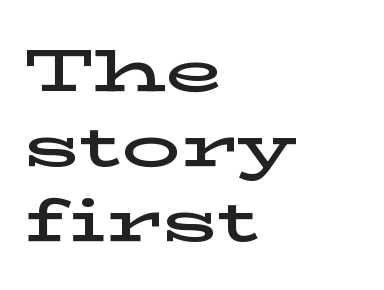
{"serif": "yes", "italic": "no", "width": "wide", "stroke_contrast": "low", "x_height": "medium", "monospaced": "no", "underline": "no", "align": "left", "line_spacing": "normal", "line_spacing_ratio": 1.27, "letter_spacing": "normal", "letter_spacing_em": 0.0, "glyph_px": 59}
